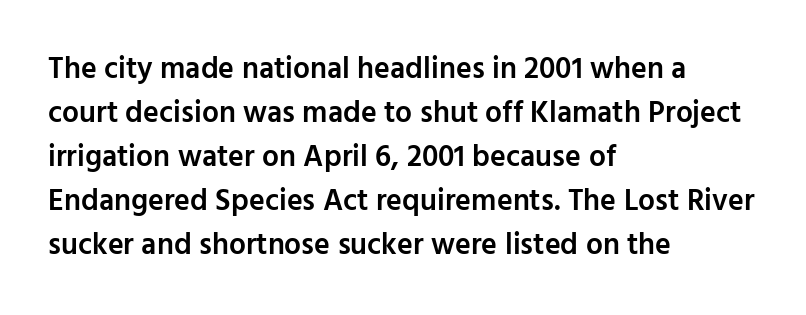
The image shows 30 px semibold sans-serif type, upright; set left-aligned, normal line spacing (1.47x), normal letter spacing, not underlined; low stroke contrast and a medium x-height.
